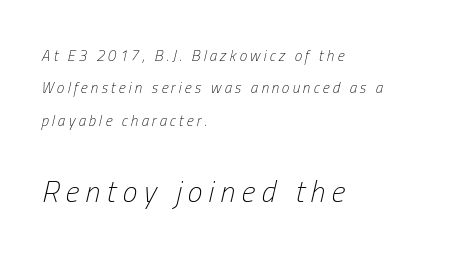
The image shows 30 px light, condensed type, italic (leaning right); set left-aligned, loose line spacing (2.16x), unusually wide letter spacing (+0.21 em), not underlined; the second (bottom) block is 2.0x larger; low stroke contrast and a medium x-height.
